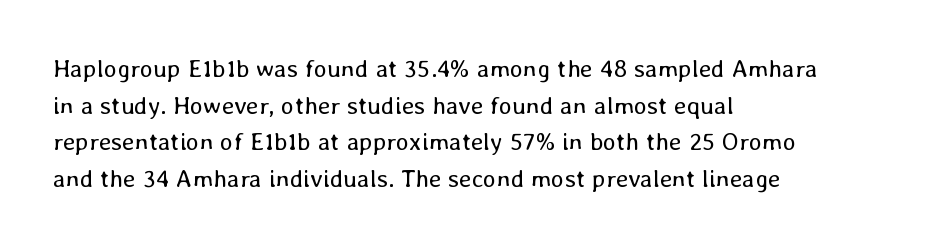
The image shows 25 px text type, upright; set left-aligned, normal line spacing (1.47x), normal letter spacing, not underlined.
